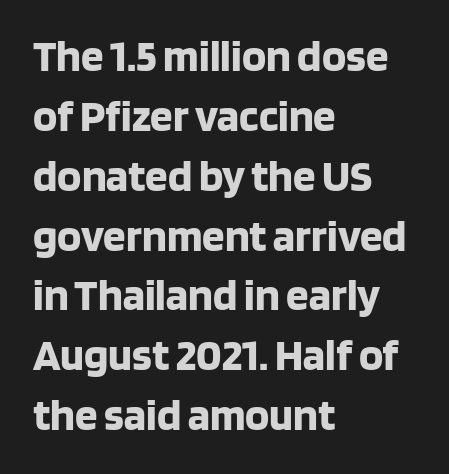
{"serif": "no", "italic": "no", "bold": "yes", "weight": "bold", "width": "normal", "stroke_contrast": "low", "x_height": "large", "monospaced": "no", "underline": "no", "align": "left", "line_spacing": "normal", "line_spacing_ratio": 1.33, "letter_spacing": "normal", "letter_spacing_em": 0.0, "glyph_px": 45}
